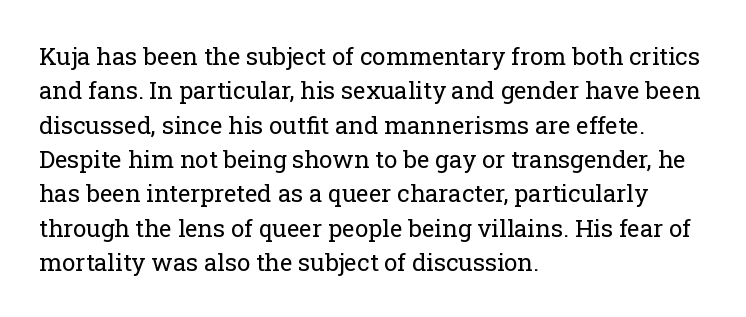
The image shows 24 px text type, upright; set left-aligned, normal line spacing (1.43x), normal letter spacing, not underlined.
